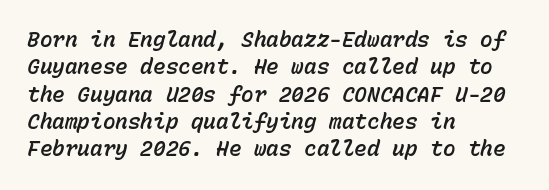
The rendering applies a slant to the glyphs. Reading down the block, your eye returns to a fixed left position each line. The vertical gap from one line to the next is medium. A clean baseline with only descenders dipping below it. Nobody touched the tracking dial on this one.
